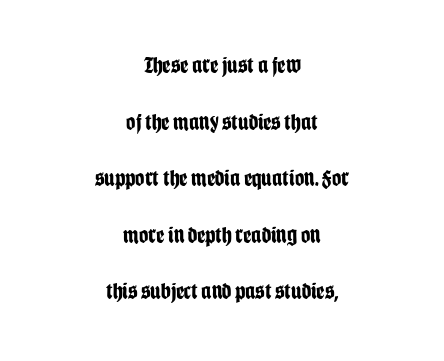
The image shows 23 px bold type, upright; set centered, loose line spacing (2.46x), normal letter spacing, not underlined.
